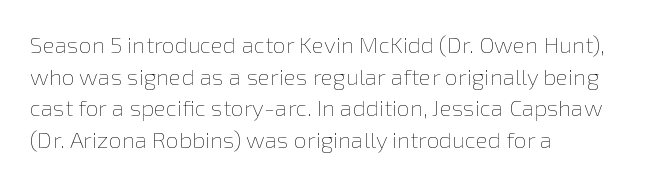
{"italic": "no", "bold": "no", "underline": "no", "align": "left", "line_spacing": "normal", "line_spacing_ratio": 1.37, "letter_spacing": "normal", "letter_spacing_em": 0.0, "glyph_px": 23}
